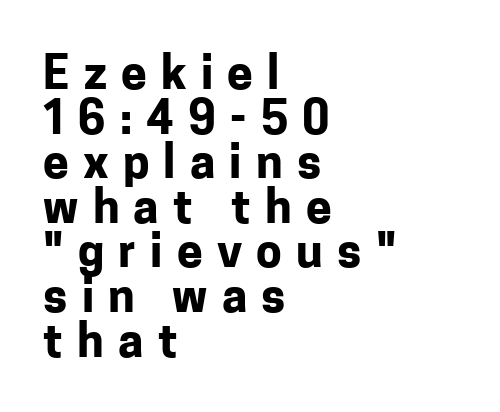
{"serif": "no", "italic": "no", "bold": "yes", "weight": "bold", "width": "normal", "stroke_contrast": "low", "x_height": "medium", "monospaced": "no", "underline": "no", "align": "left", "line_spacing": "tight", "line_spacing_ratio": 0.97, "letter_spacing": "wide", "letter_spacing_em": 0.31, "glyph_px": 46}
